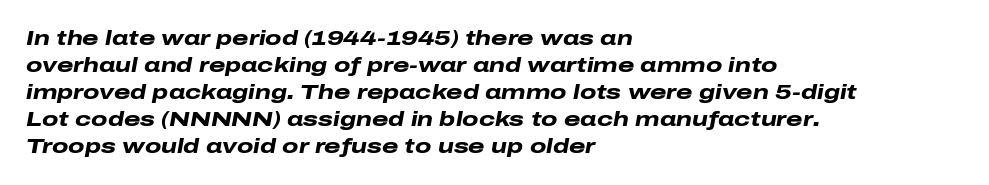
The image shows 21 px bold type, italic (leaning right); set left-aligned, normal line spacing (1.29x), normal letter spacing, not underlined.
